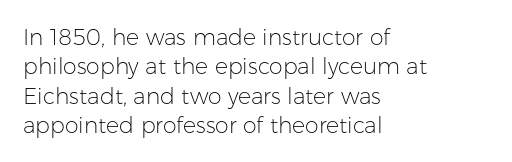
Caption: face not bold, strokes unweighted. Whoever set this chose a conventional vertical rhythm. This sample uses plain, unmodified letter spacing. The lettering stays uniformly vertical, giving the passage a roman look. Rule under the text: the space is simply empty.
